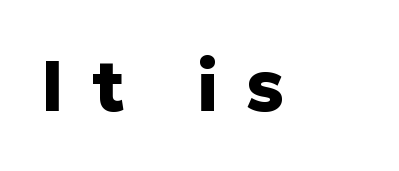
Serif or sans? Sans — the stroke terminals are bare. Descender tails drop into unmarked territory. The strokes are fattened all the way to bold. Here the glyphs are tracked loosely, breaking word shapes into spaced letters.
